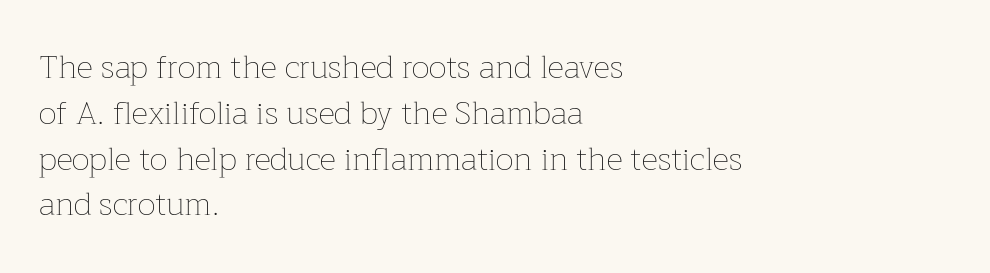
Q: Is the text bold? A: No.
Q: Is the text italic (slanted)? A: No, it is upright.
Q: Is the text underlined? A: No.
Q: How is the paragraph aligned? A: Left-aligned.
Q: Is the spacing between letters normal or unusually wide? A: Normal.
Q: Is the spacing between lines tight, normal or loose? A: Normal.
Q: Width (condensed, normal, or wide)? A: Normal.
Q: Stroke contrast? A: Low.
Q: x-height? A: Medium.
Q: Monospaced? A: No.
